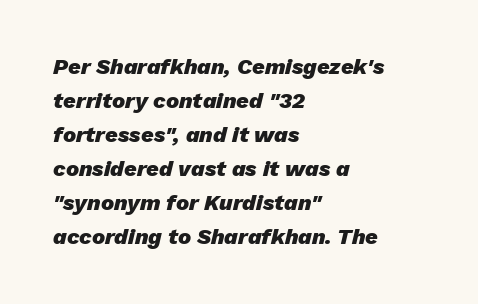
The image shows 22 px bold type, italic (leaning right); set left-aligned, normal line spacing (1.55x), normal letter spacing, not underlined.
